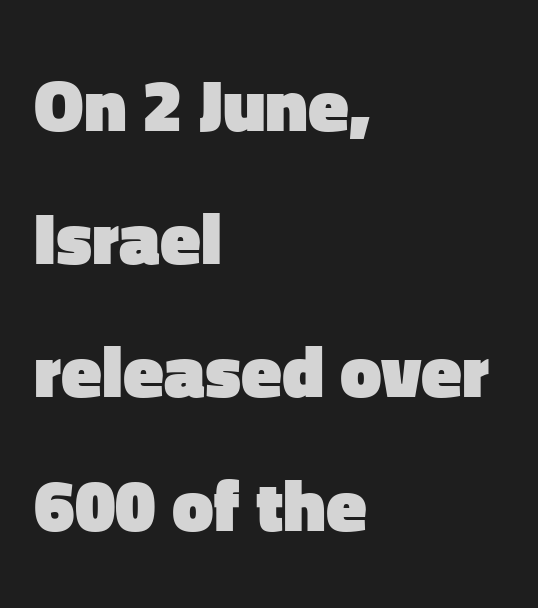
Q: Is the text bold? A: Yes.
Q: Is the text italic (slanted)? A: No, it is upright.
Q: Is the typeface a serif or a sans-serif typeface? A: Sans-serif.
Q: Is the text underlined? A: No.
Q: How is the paragraph aligned? A: Left-aligned.
Q: Is the spacing between letters normal or unusually wide? A: Normal.
Q: Width (condensed, normal, or wide)? A: Normal.
Q: Stroke contrast? A: Low.
Q: x-height? A: Medium.
Q: Monospaced? A: No.
